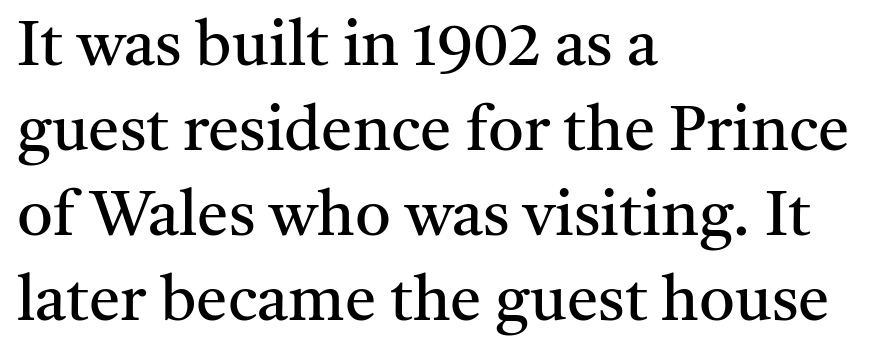
{"serif": "yes", "italic": "no", "bold": "no", "weight": "regular", "width": "normal", "stroke_contrast": "medium", "x_height": "medium", "monospaced": "no", "underline": "no", "align": "left", "line_spacing": "normal", "line_spacing_ratio": 1.35, "letter_spacing": "normal", "letter_spacing_em": 0.0, "glyph_px": 63}
